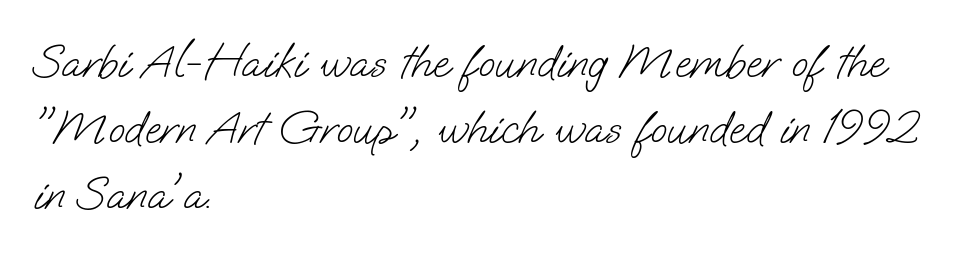
{"serif": "no", "bold": "no", "weight": "light", "width": "normal", "stroke_contrast": "low", "x_height": "small", "monospaced": "no", "underline": "no", "align": "left", "line_spacing": "normal", "line_spacing_ratio": 1.37, "letter_spacing": "normal", "letter_spacing_em": 0.0, "glyph_px": 48}
